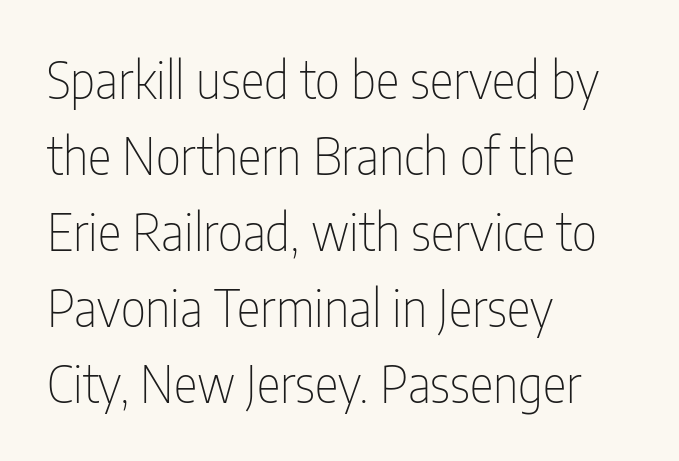
Q: Is the text bold? A: No.
Q: Is the text italic (slanted)? A: No, it is upright.
Q: Is the typeface a serif or a sans-serif typeface? A: Sans-serif.
Q: Is the text underlined? A: No.
Q: How is the paragraph aligned? A: Left-aligned.
Q: Is the spacing between letters normal or unusually wide? A: Normal.
Q: Is the spacing between lines tight, normal or loose? A: Normal.
Q: Width (condensed, normal, or wide)? A: Condensed.
Q: Stroke contrast? A: Low.
Q: x-height? A: Medium.
Q: Monospaced? A: No.
